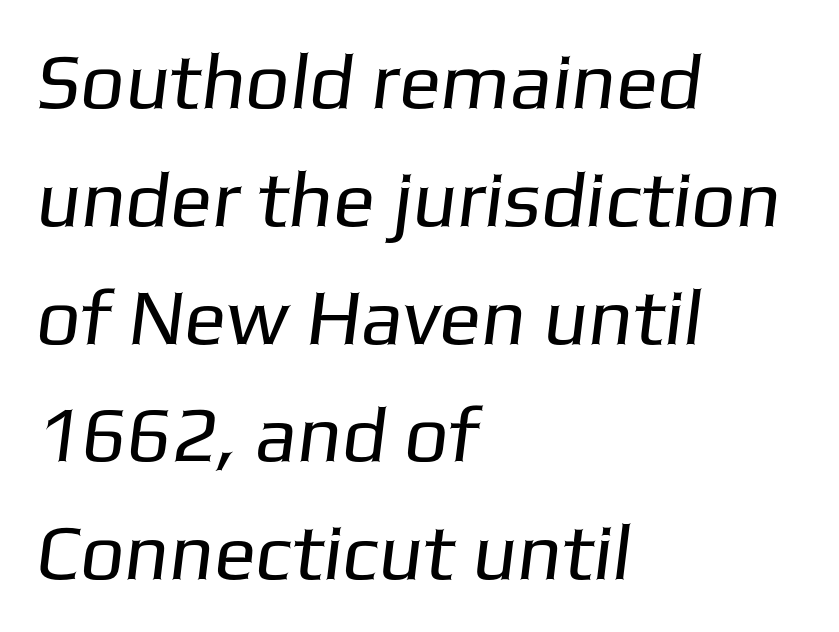
Q: Is the text bold? A: No.
Q: Is the typeface a serif or a sans-serif typeface? A: Sans-serif.
Q: Is the text underlined? A: No.
Q: How is the paragraph aligned? A: Left-aligned.
Q: Is the spacing between letters normal or unusually wide? A: Normal.
Q: Is the spacing between lines tight, normal or loose? A: Normal.
Q: Width (condensed, normal, or wide)? A: Normal.
Q: Stroke contrast? A: Low.
Q: x-height? A: Medium.
Q: Monospaced? A: No.
